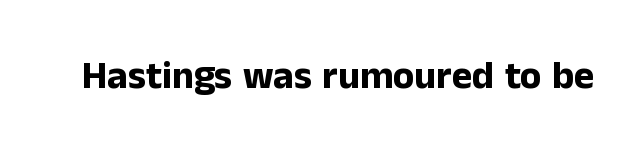
Q: Is the text bold? A: Yes.
Q: Is the text italic (slanted)? A: No, it is upright.
Q: Is the typeface a serif or a sans-serif typeface? A: Sans-serif.
Q: Is the text underlined? A: No.
Q: Is the spacing between letters normal or unusually wide? A: Normal.
Q: Width (condensed, normal, or wide)? A: Normal.
Q: Stroke contrast? A: Low.
Q: x-height? A: Medium.
Q: Monospaced? A: No.
